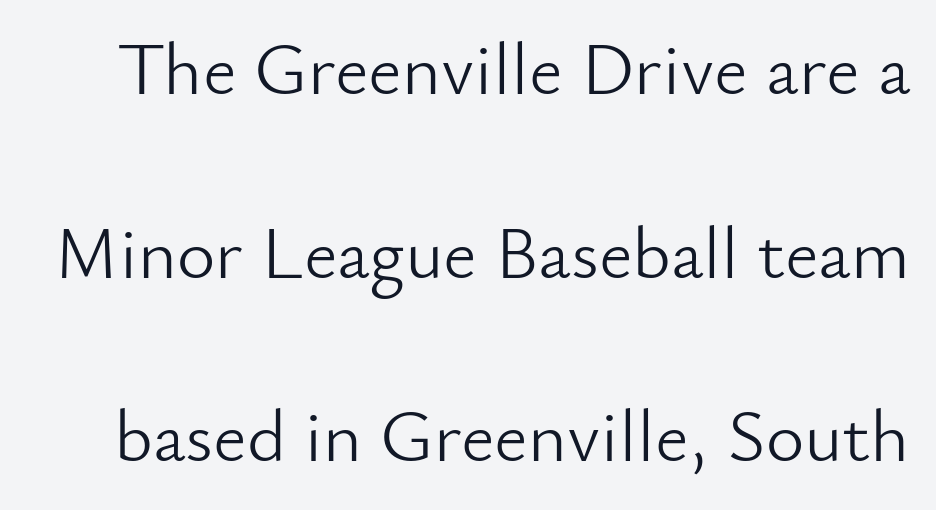
The passage shown is not underscored anywhere. No heavy texture on the line: the type isn't bold. Summary of vertical rhythm: relaxed, with wide interline spacing. The line texture is even and compact thanks to regular tracking.
